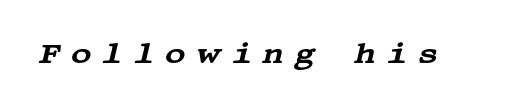
The image shows 29 px wide serif type, italic (leaning right); set unusually wide letter spacing (+0.35 em), not underlined; medium stroke contrast and a large x-height.
